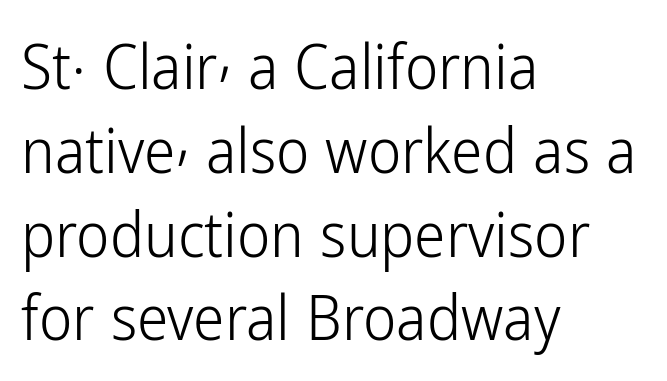
{"serif": "no", "italic": "no", "bold": "no", "weight": "light", "width": "condensed", "stroke_contrast": "low", "x_height": "medium", "monospaced": "no", "underline": "no", "align": "left", "line_spacing": "normal", "line_spacing_ratio": 1.33, "letter_spacing": "normal", "letter_spacing_em": 0.0, "glyph_px": 63}
